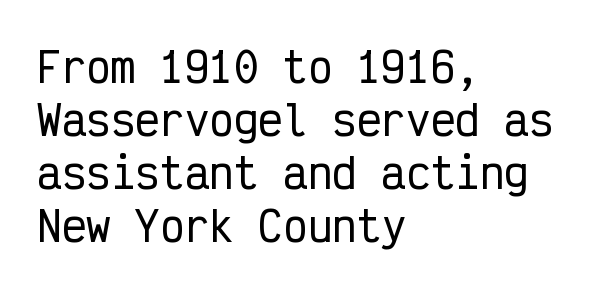
This sample is left-justified, so line endings fall wherever the words run out. These lines are composed in type without serifs. Whoever set this chose a conventional vertical rhythm. Spacing verdict: monospaced, one width for all characters. Underlining? Definitely not there.
